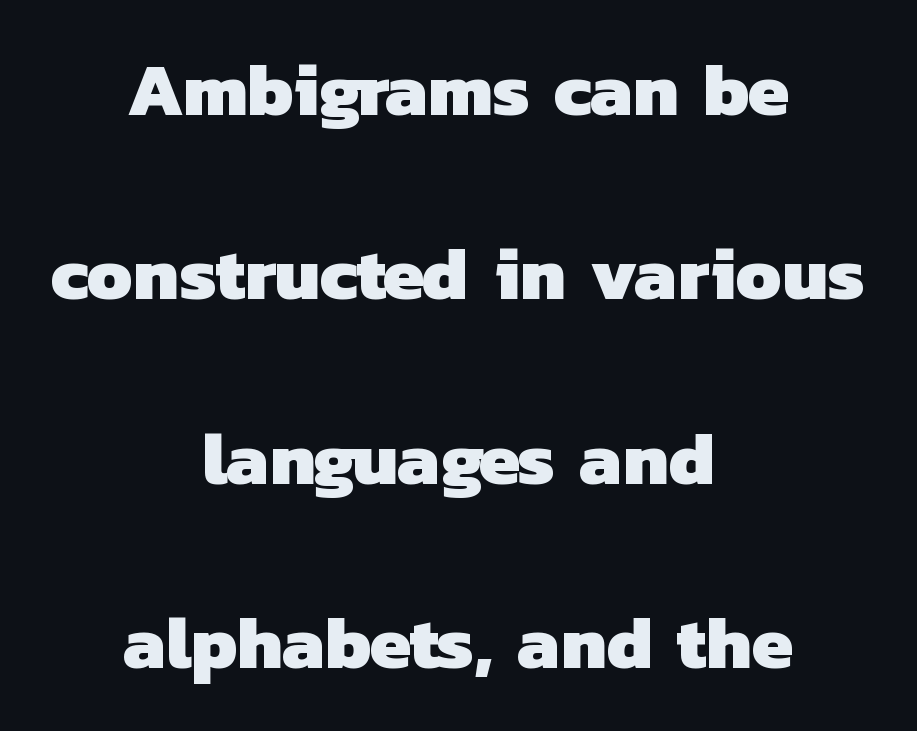
Q: Is the text bold? A: Yes.
Q: Is the typeface a serif or a sans-serif typeface? A: Sans-serif.
Q: Is the text underlined? A: No.
Q: How is the paragraph aligned? A: Centered.
Q: Is the spacing between letters normal or unusually wide? A: Normal.
Q: Is the spacing between lines tight, normal or loose? A: Loose.
Q: Width (condensed, normal, or wide)? A: Normal.
Q: Stroke contrast? A: Low.
Q: x-height? A: Medium.
Q: Monospaced? A: No.
